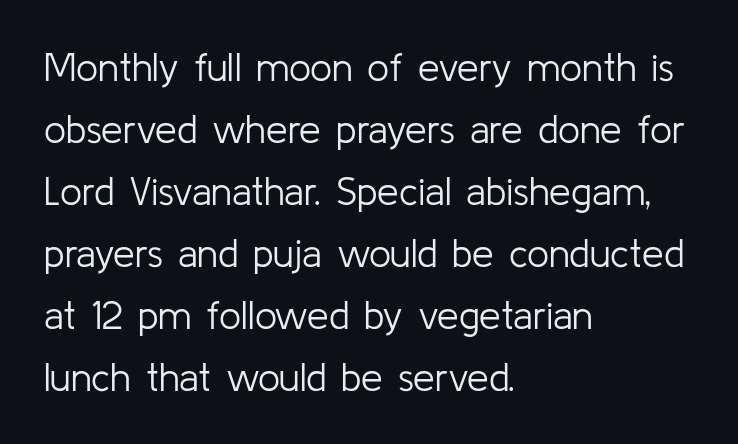
The image shows 39 px light sans-serif type, upright; set left-aligned, normal line spacing (1.59x), normal letter spacing, not underlined; low stroke contrast and a medium x-height.
